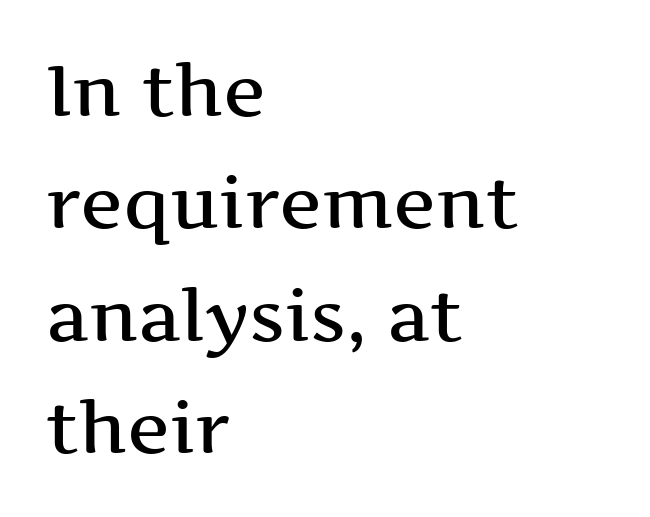
The type family on display is of the serif kind. Letters rest on an invisible, unmarked baseline. This sample uses plain, unmodified letter spacing. Which margin do the lines hug? The left one — the right edge is uneven.
